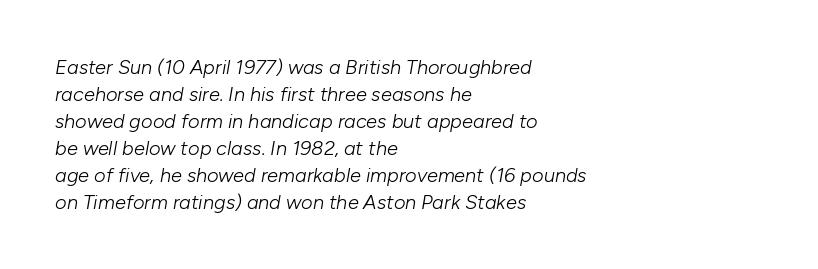
The rendering anchors every line to the left-hand side. This is not heavy type; no bold has been used. Is the type slanted? Yes — the strokes lean at a clear angle. Nobody touched the tracking dial on this one. The passage shown is not underscored anywhere.
